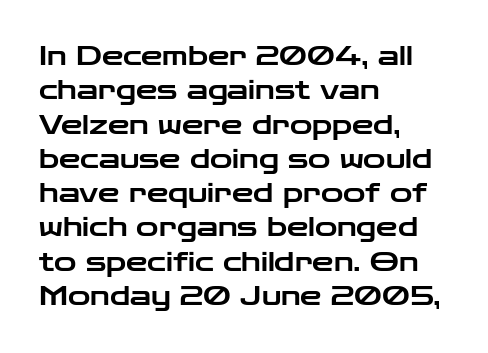
The image shows 27 px text type, upright; set left-aligned, normal line spacing (1.27x), normal letter spacing, not underlined.
